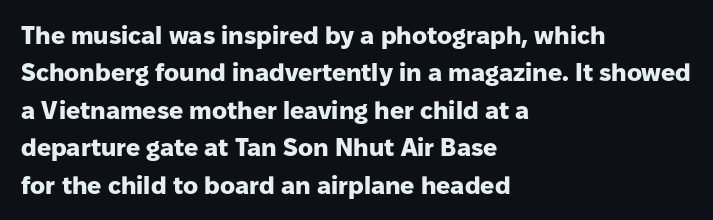
Baseline-to-baseline distance is the conventional proportion of letter height. The typesetter chose a ragged-right arrangement here. The zone under the glyphs is completely vacant. Typesetter's note: full bold, strokes at maximum text heaviness. In terms of posture, this sample is upright. The horizontal fit of the characters is conventional and even.
